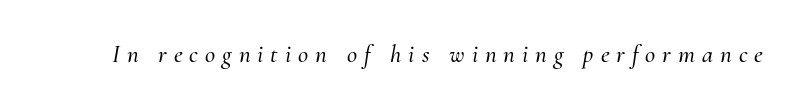
The image shows 25 px text type, italic (leaning right); set unusually wide letter spacing (+0.28 em), not underlined.
